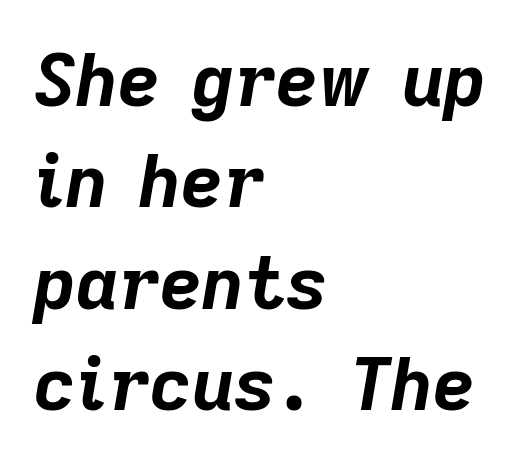
Q: Is the text bold? A: Yes.
Q: Is the text italic (slanted)? A: Yes, it leans right by about 9 degrees.
Q: Is the text underlined? A: No.
Q: How is the paragraph aligned? A: Left-aligned.
Q: Is the spacing between letters normal or unusually wide? A: Normal.
Q: Is the spacing between lines tight, normal or loose? A: Normal.
Q: Width (condensed, normal, or wide)? A: Normal.
Q: Stroke contrast? A: Low.
Q: x-height? A: Medium.
Q: Monospaced? A: No.
